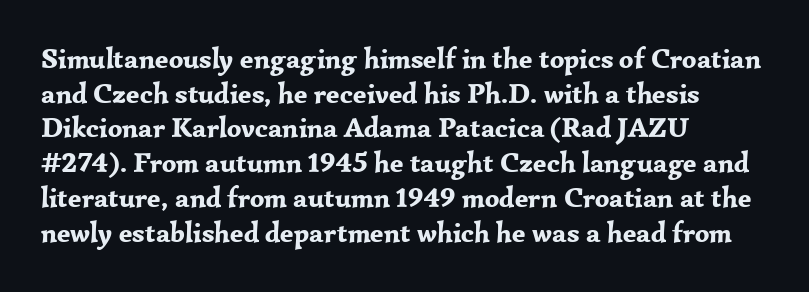
The image shows 28 px bold serif type, upright; set left-aligned, line spacing 1.24x, normal letter spacing, not underlined; low stroke contrast and a medium x-height.
